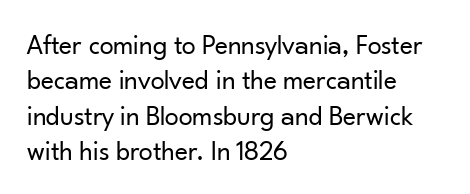
The image shows 28 px regular-weight sans-serif type, upright; set left-aligned, normal line spacing (1.26x), normal letter spacing, not underlined; low stroke contrast and a small x-height.
